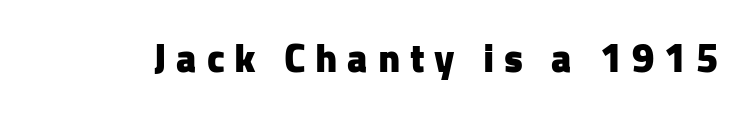
The image shows 40 px heavy sans-serif type, upright; set unusually wide letter spacing (+0.24 em), not underlined; low stroke contrast and a medium x-height.
